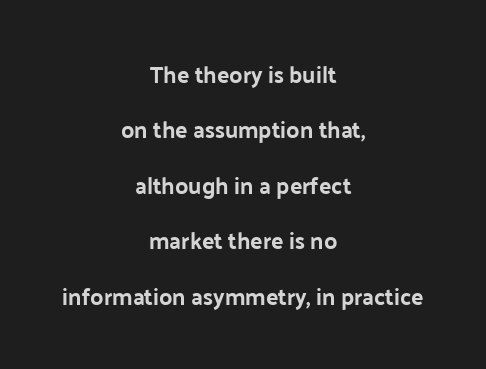
{"italic": "no", "underline": "no", "align": "center", "line_spacing": "loose", "line_spacing_ratio": 2.41, "letter_spacing": "normal", "letter_spacing_em": 0.0, "glyph_px": 23}
